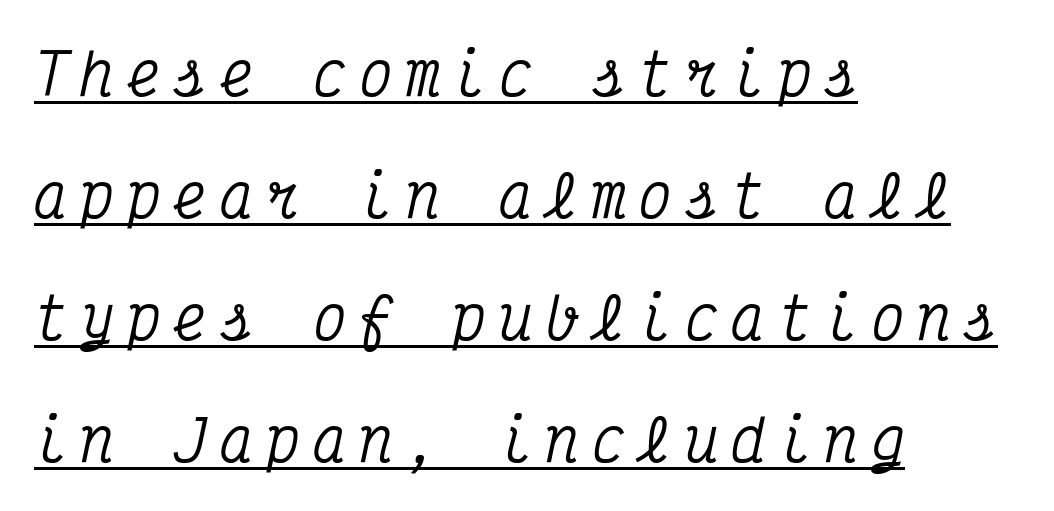
{"serif": "yes", "italic": "yes", "lean": "right", "slant_degrees": 12, "width": "condensed", "stroke_contrast": "medium", "x_height": "medium", "monospaced": "yes", "underline": "yes", "align": "left", "line_spacing": "loose", "line_spacing_ratio": 2.18, "letter_spacing": "wide", "letter_spacing_em": 0.23, "glyph_px": 56}
